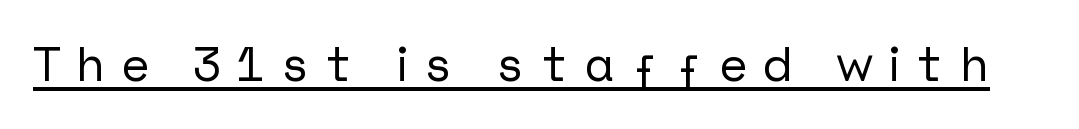
{"serif": "no", "italic": "no", "width": "normal", "stroke_contrast": "low", "x_height": "medium", "underline": "yes", "letter_spacing": "wide", "letter_spacing_em": 0.33, "glyph_px": 48}
